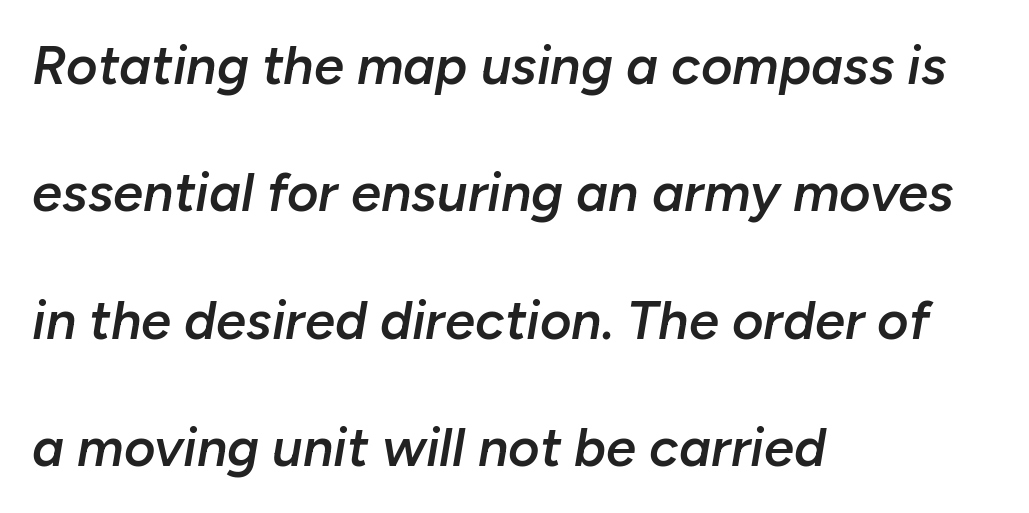
Q: Is the text bold? A: Semi-bold.
Q: Is the text italic (slanted)? A: Yes, it leans right by about 10 degrees.
Q: Is the text underlined? A: No.
Q: How is the paragraph aligned? A: Left-aligned.
Q: Is the spacing between letters normal or unusually wide? A: Normal.
Q: Is the spacing between lines tight, normal or loose? A: Loose.
Q: Width (condensed, normal, or wide)? A: Normal.
Q: Stroke contrast? A: Low.
Q: x-height? A: Medium.
Q: Monospaced? A: No.
